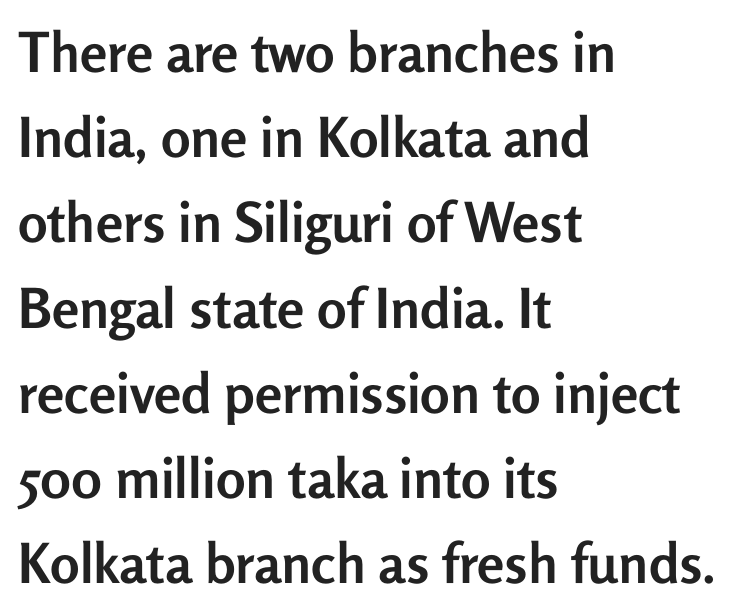
Is there any slant? The stems are plumb. Weight: bold. Letter spacing: default. Does the copy run flush right? No — it runs flush left. You could not count columns in this text — the font is proportionally spaced.
